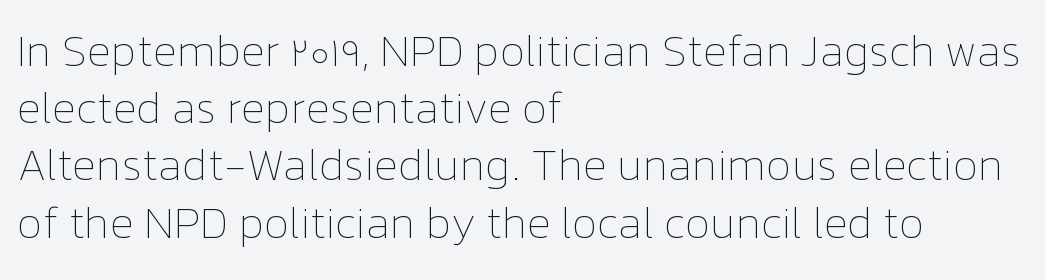
The vertical gap from one line to the next is medium. The passage shown is not bold in any degree. Is there any slant? The stems are plumb. A classic flush-left, rag-right setting is used for this passage. The letters advance in unequal steps, a hallmark of proportional type. Clear beneath every line of the passage.
